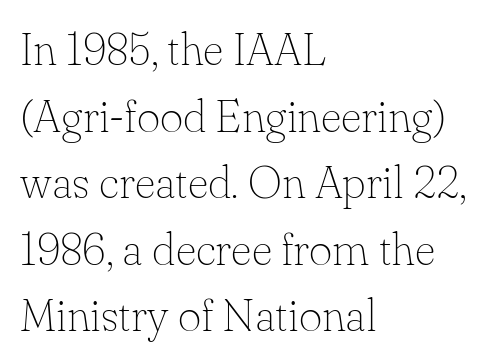
{"serif": "yes", "italic": "no", "bold": "no", "weight": "thin", "width": "normal", "stroke_contrast": "low", "x_height": "small", "monospaced": "no", "underline": "no", "align": "left", "line_spacing": "normal", "line_spacing_ratio": 1.48, "letter_spacing": "normal", "letter_spacing_em": 0.0, "glyph_px": 45}
